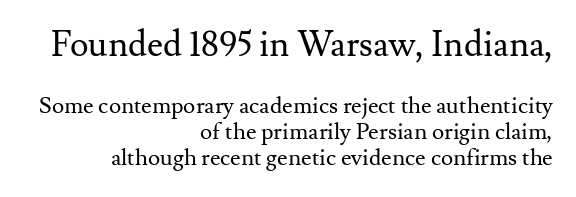
The ragged edge is on the left, which tells us the setting is flush right. Words float on clear page, feet unadorned. Is there any slant? The stems are plumb. Scale decreases going downward across the two blocks.
